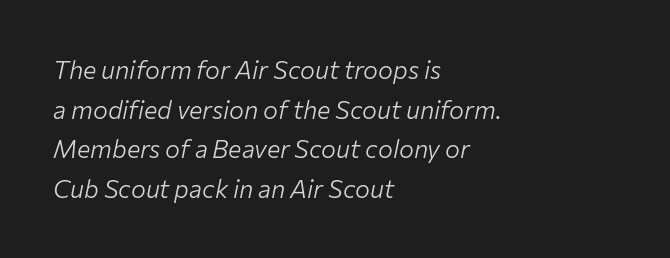
Descenders are the only things crossing below the line. Default kerning and tracking; the words read as compact shapes. The rendering applies a slant to the glyphs. Is this a heavy cut? Hardly; it is regular or lighter.
